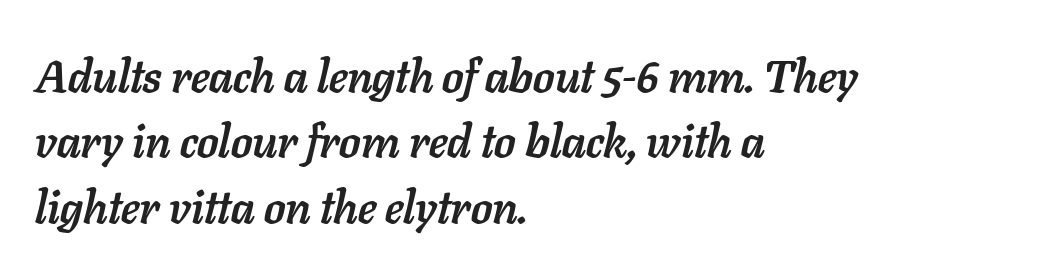
Q: Is the text bold? A: Yes.
Q: Is the text italic (slanted)? A: Yes, it leans right by about 11 degrees.
Q: Is the text underlined? A: No.
Q: How is the paragraph aligned? A: Left-aligned.
Q: Is the spacing between letters normal or unusually wide? A: Normal.
Q: Is the spacing between lines tight, normal or loose? A: Normal.
Q: Width (condensed, normal, or wide)? A: Normal.
Q: Stroke contrast? A: Low.
Q: x-height? A: Medium.
Q: Monospaced? A: No.
